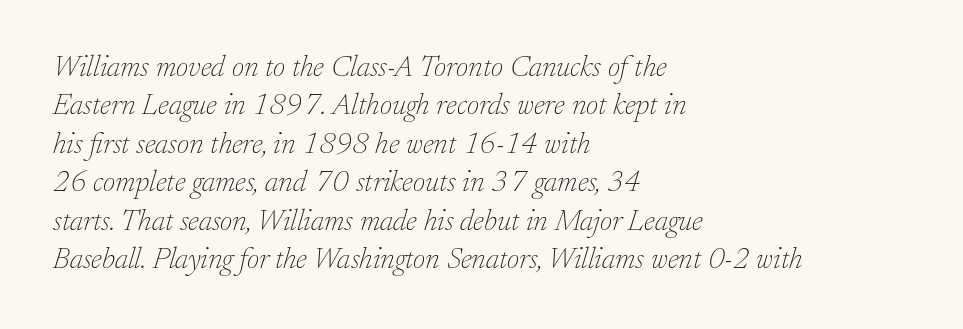
This sample uses a serif face. The zone under the glyphs is completely vacant. Each stroke keeps to a modest, everyday thickness or less. If you drew a line through each stem, it would be angled.
